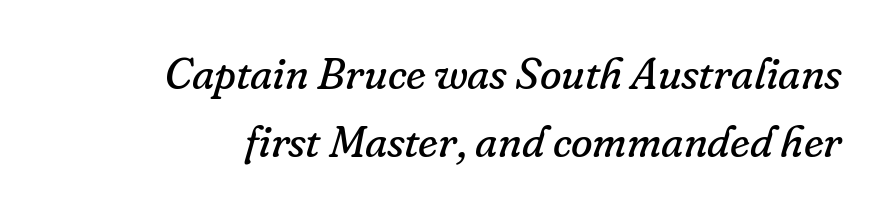
Each word holds together tightly as a unit, with standard inter-letter gaps. A bare baseline throughout the passage. The lines sit at an ordinary, default distance from one another. Posture: slanted. Do the characters align in a grid? No, the font is proportional.
